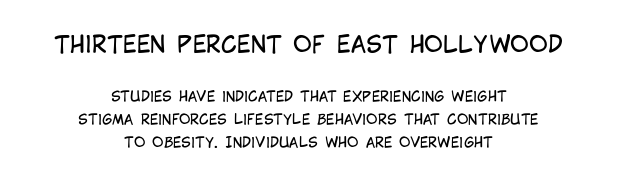
The image shows 23 px text type, upright; set centered, normal line spacing (1.64x), normal letter spacing, not underlined; the first (top) block is 1.64x larger.
